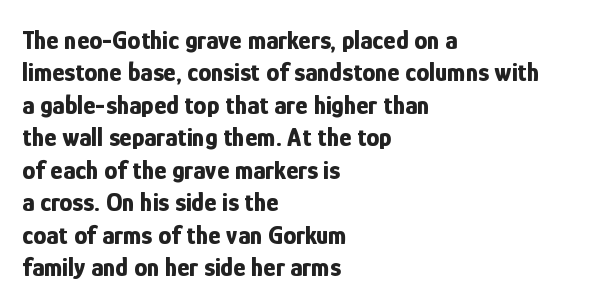
The image shows 26 px bold type, upright; set left-aligned, normal line spacing (1.25x), normal letter spacing, not underlined.
